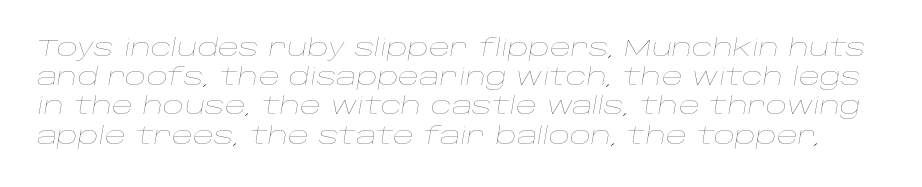
Q: Is the text bold? A: No.
Q: Is the text italic (slanted)? A: Yes, it leans right by about 10 degrees.
Q: Is the text underlined? A: No.
Q: Is the spacing between letters normal or unusually wide? A: Normal.
Q: Is the spacing between lines tight, normal or loose? A: Normal.
